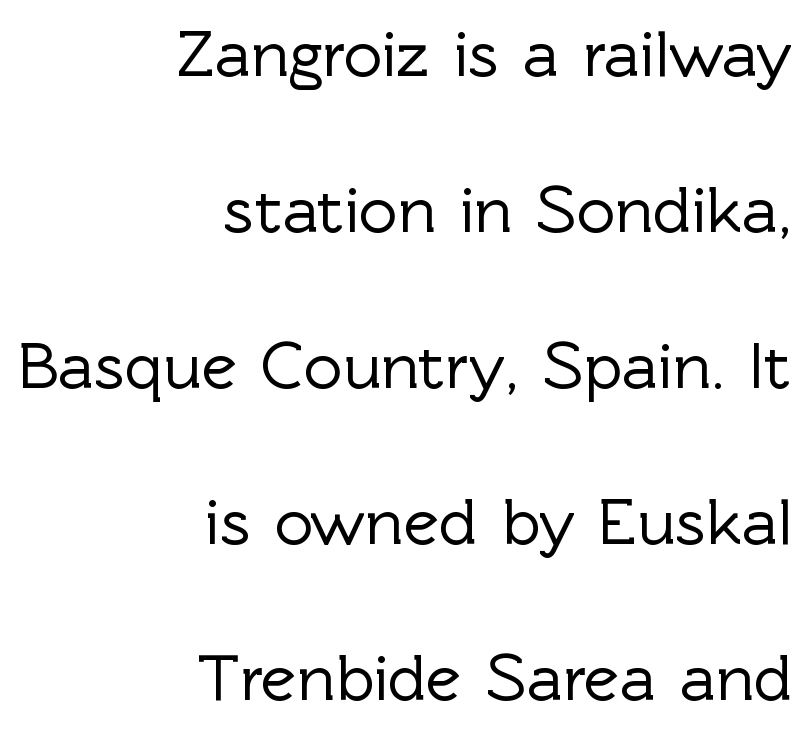
The image shows 67 px sans-serif type, upright; set right-aligned, loose line spacing (2.33x), normal letter spacing, not underlined; a medium x-height.
